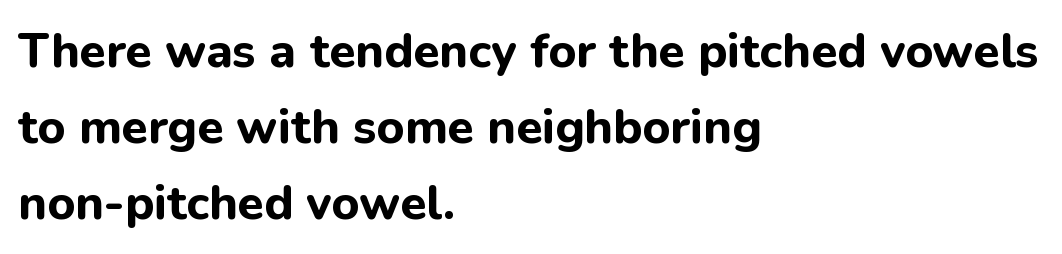
{"serif": "no", "italic": "no", "bold": "yes", "weight": "bold", "width": "normal", "stroke_contrast": "low", "x_height": "medium", "monospaced": "no", "underline": "no", "align": "left", "line_spacing": "normal", "line_spacing_ratio": 1.58, "letter_spacing": "normal", "letter_spacing_em": 0.0, "glyph_px": 48}
